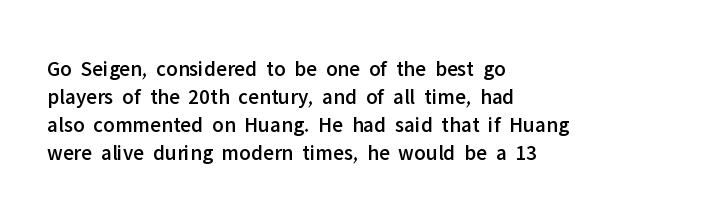
{"italic": "no", "underline": "no", "align": "left", "line_spacing": "normal", "line_spacing_ratio": 1.28, "letter_spacing": "normal", "letter_spacing_em": 0.0, "glyph_px": 22}
